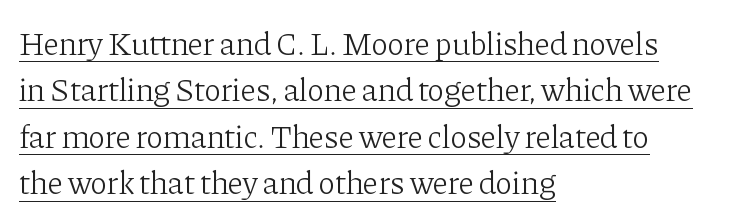
The image shows 32 px light serif type, upright; set left-aligned, normal line spacing (1.45x), normal letter spacing, underlined; low stroke contrast and a medium x-height.
